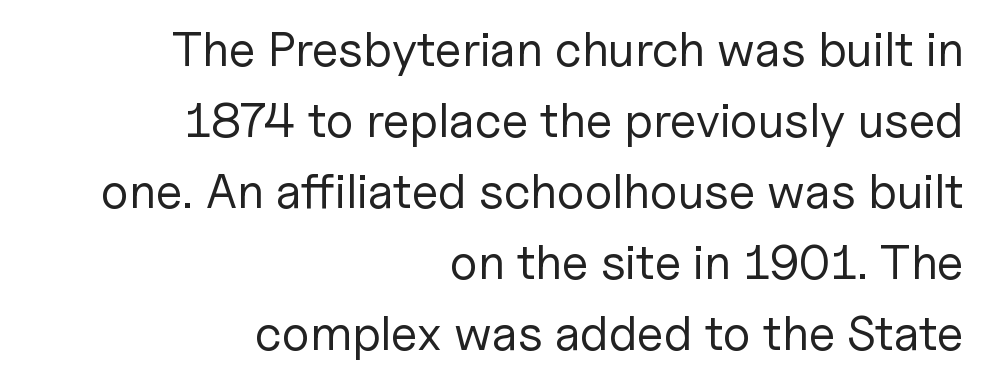
Line endings align vertically; line beginnings do not. You could not count columns in this text — the font is proportionally spaced. Characters follow at the spacing the type designer built in. The zone under the glyphs is completely vacant.
